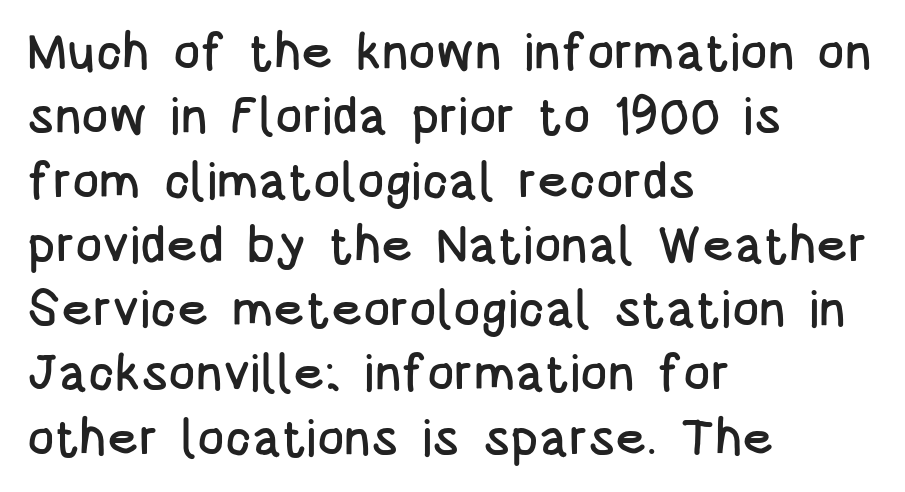
The lettering holds an erect, upright posture throughout. The gaps between neighbouring characters are ordinary and unremarkable. Anything drawn beneath the words? Only blank space. The letters advance in unequal steps, a hallmark of proportional type. The font family rendered here belongs to the sans-serif group. The paragraph has a hard left edge and a soft right edge.
